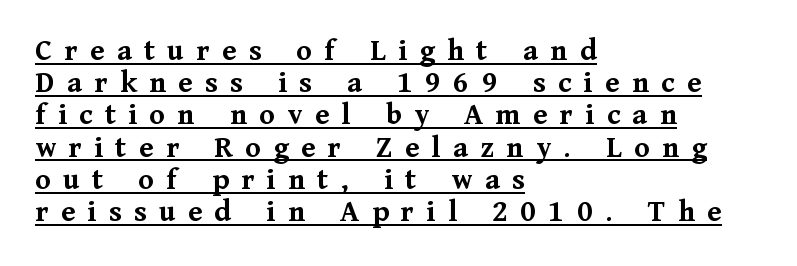
Q: Is the text bold? A: Yes.
Q: Is the text italic (slanted)? A: No, it is upright.
Q: Is the typeface a serif or a sans-serif typeface? A: Serif.
Q: Is the text underlined? A: Yes.
Q: How is the paragraph aligned? A: Left-aligned.
Q: Is the spacing between letters normal or unusually wide? A: Unusually wide.
Q: Is the spacing between lines tight, normal or loose? A: Tight.
Q: Width (condensed, normal, or wide)? A: Normal.
Q: Stroke contrast? A: Medium.
Q: x-height? A: Medium.
Q: Monospaced? A: No.
